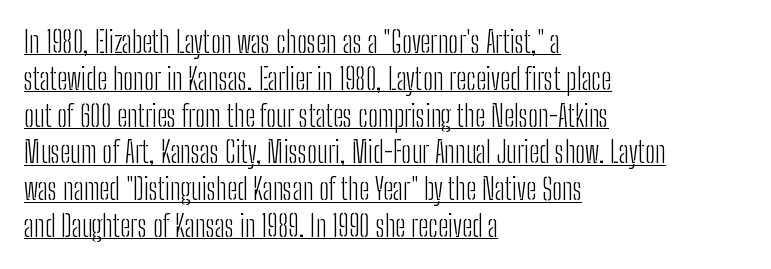
The image shows 29 px light, condensed sans-serif type, upright; set left-aligned, normal line spacing (1.27x), normal letter spacing, underlined; low stroke contrast and a medium x-height.
